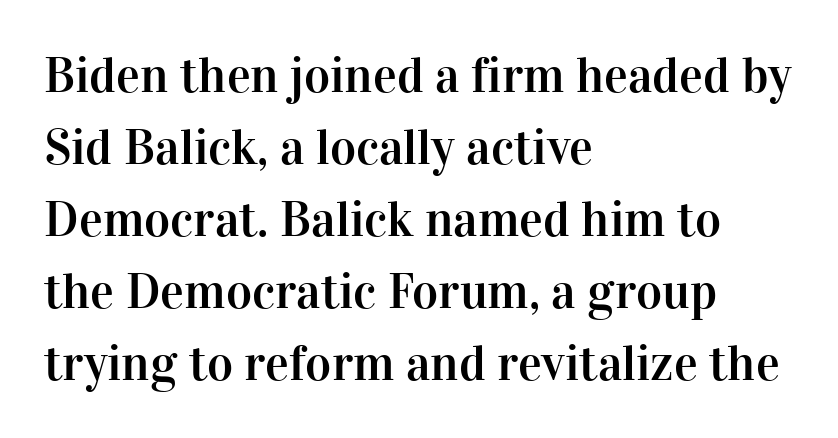
Letters rest on an invisible, unmarked baseline. Character widths vary here, with narrow letters taking less room than wide ones. The line texture is even and compact thanks to regular tracking. Type style note: has serifs. Nope, not italic — everything's standing straight.
